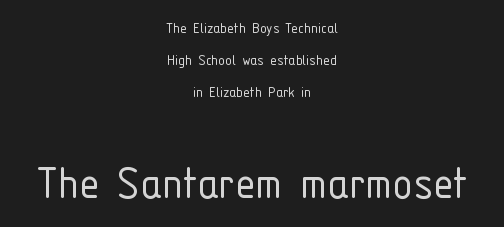
Q: Is the text bold? A: No.
Q: Is the text italic (slanted)? A: No, it is upright.
Q: Is the typeface a serif or a sans-serif typeface? A: Sans-serif.
Q: Is the text underlined? A: No.
Q: How is the paragraph aligned? A: Centered.
Q: Is the spacing between letters normal or unusually wide? A: Normal.
Q: Which block of text is set in a larger size, the first (top) or the second (bottom)? A: The second (bottom) one.
Q: Width (condensed, normal, or wide)? A: Condensed.
Q: Stroke contrast? A: Low.
Q: x-height? A: Medium.
Q: Monospaced? A: No.
